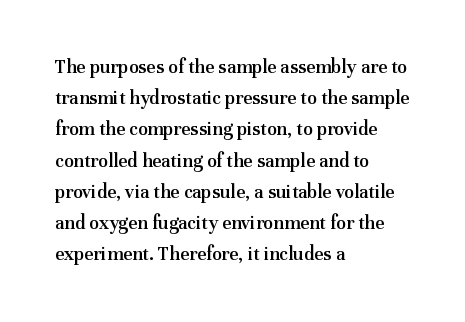
Q: Is the text bold? A: Semi-bold.
Q: Is the text italic (slanted)? A: No, it is upright.
Q: Is the text underlined? A: No.
Q: How is the paragraph aligned? A: Left-aligned.
Q: Is the spacing between letters normal or unusually wide? A: Normal.
Q: Is the spacing between lines tight, normal or loose? A: Normal.
